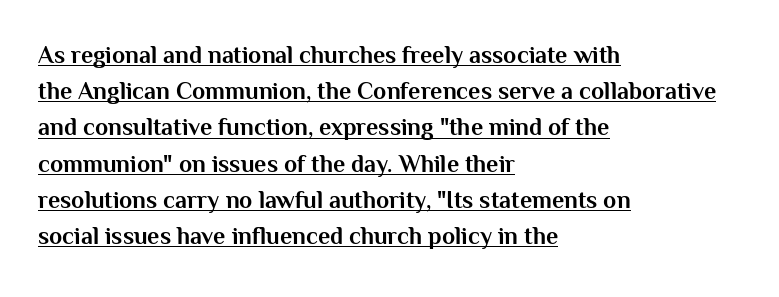
Rendered with straight, roman letterforms. The horizontal fit of the characters is conventional and even. The font is running at its bold setting. These lines are set flush left with a ragged right edge.
